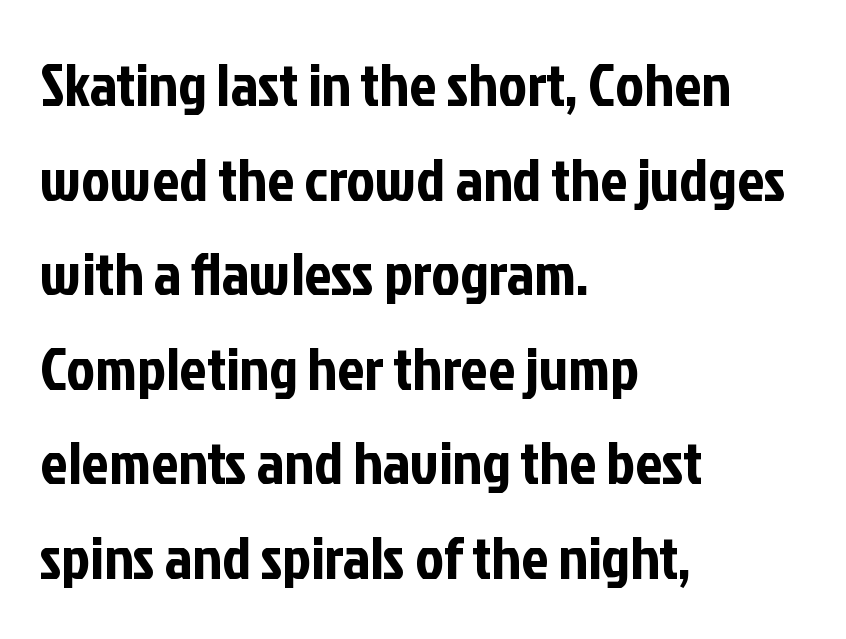
{"serif": "no", "italic": "no", "width": "condensed", "stroke_contrast": "low", "x_height": "medium", "monospaced": "no", "underline": "no", "align": "left", "line_spacing": "normal", "line_spacing_ratio": 1.55, "letter_spacing": "normal", "letter_spacing_em": 0.0, "glyph_px": 61}
